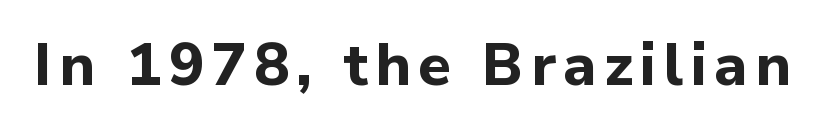
Here the designer chose a conventional face with non-uniform glyph widths. Is there any slant? The stems are plumb. A typesetter would label this face a sans. The zone under the glyphs is completely vacant. Weight check: bold — yes, fully.
